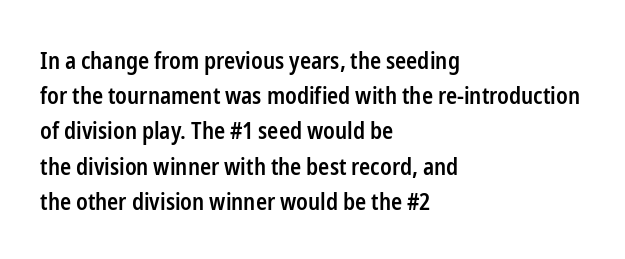
Summary of weight: moderately heavy, a semibold. You could call the tracking neutral — neither tight nor loose. Unmarked baselines from the first word to the last. Quick note: interline space is typical.
